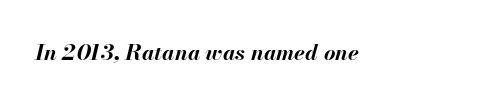
Characters follow at the spacing the type designer built in. The space beneath each line is pristine and unruled. These lines carry a lot of weight — the face is fully bold. This is oblique type, the kind used for emphasis or titles.
